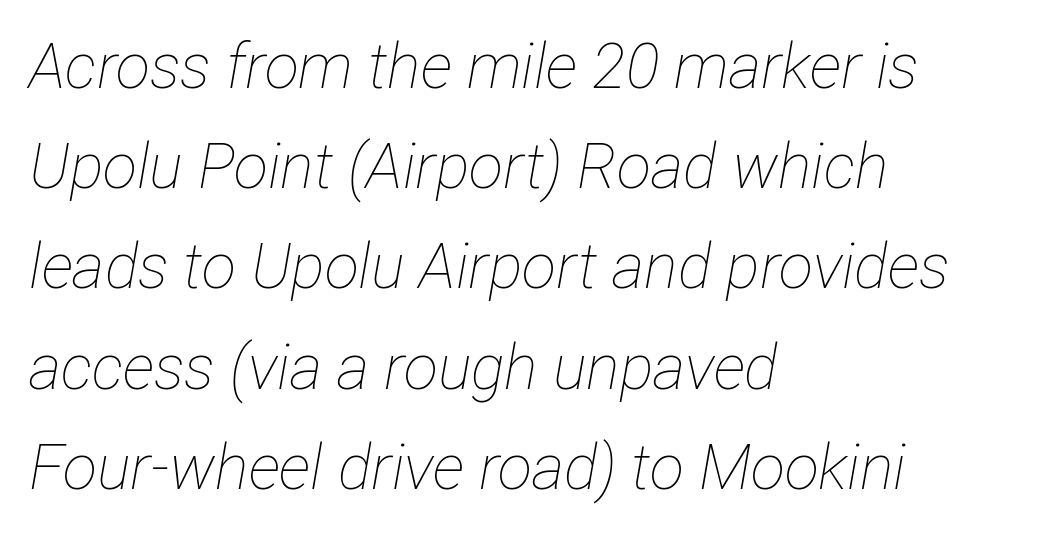
{"italic": "yes", "lean": "right", "slant_degrees": 12, "bold": "no", "weight": "thin", "width": "condensed", "stroke_contrast": "low", "x_height": "medium", "monospaced": "no", "underline": "no", "align": "left", "line_spacing": "normal", "line_spacing_ratio": 1.59, "letter_spacing": "normal", "letter_spacing_em": 0.0, "glyph_px": 63}
